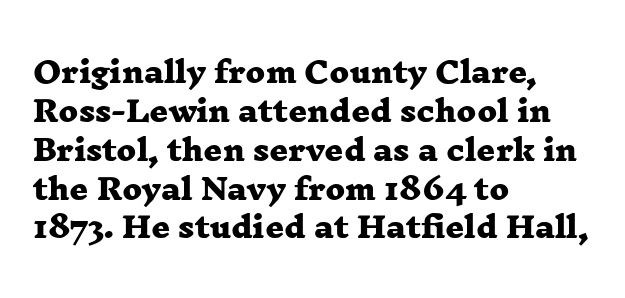
The image shows 29 px heavy, wide serif type; set left-aligned, normal line spacing (1.34x), normal letter spacing, not underlined; low stroke contrast and a medium x-height.
